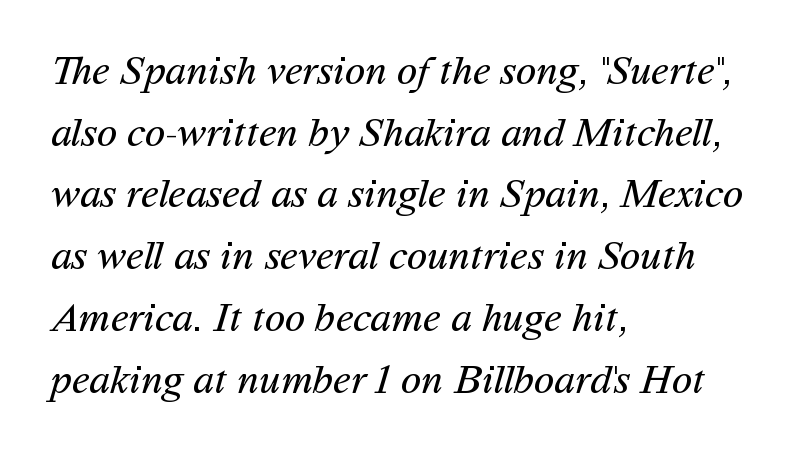
Q: Is the text bold? A: No.
Q: Is the typeface a serif or a sans-serif typeface? A: Sans-serif.
Q: Is the text underlined? A: No.
Q: How is the paragraph aligned? A: Left-aligned.
Q: Is the spacing between letters normal or unusually wide? A: Normal.
Q: Is the spacing between lines tight, normal or loose? A: Normal.
Q: Width (condensed, normal, or wide)? A: Normal.
Q: Stroke contrast? A: Medium.
Q: x-height? A: Medium.
Q: Monospaced? A: No.
